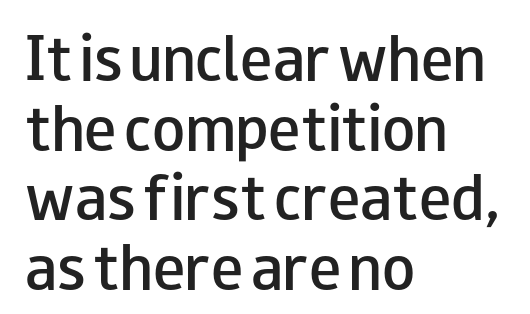
A semibold gives these letters moderate extra thickness, short of bold. Reading down the block, your eye returns to a fixed left position each line. The lettering stays uniformly vertical, giving the passage a roman look. Each letter keeps its own natural width here, so spacing adapts to shape. I'd call this a sans setting — the letters go barefoot. The designer left line spacing at the default.
